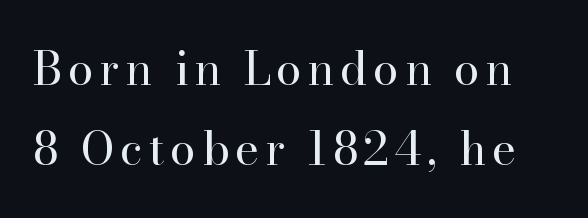
Small tapered or slab feet sit at the stroke ends, so this counts as serif. Varying glyph widths throughout — classic text-font behaviour. The foot of each line stays bare and open. This is the regular roman posture of the typeface. Nothing heavy about these letters — not bold at all.
